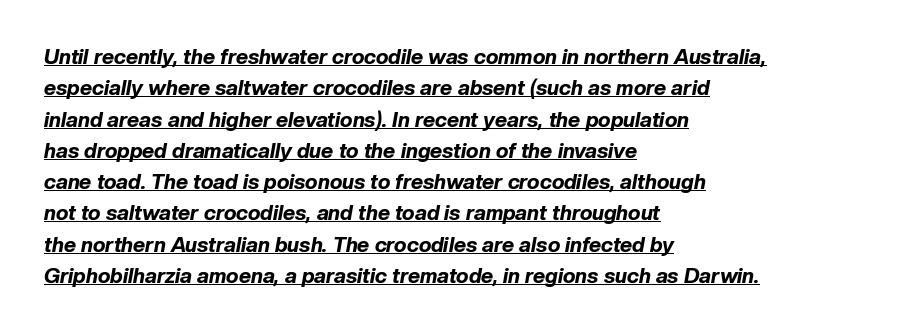
{"italic": "yes", "lean": "right", "slant_degrees": 10, "bold": "yes", "underline": "yes", "align": "left", "line_spacing": "normal", "line_spacing_ratio": 1.49, "letter_spacing": "normal", "letter_spacing_em": 0.0, "glyph_px": 21}
